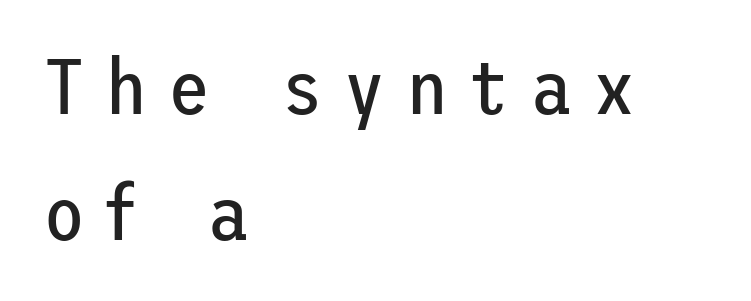
{"serif": "no", "italic": "no", "bold": "no", "weight": "regular", "width": "normal", "stroke_contrast": "low", "x_height": "medium", "underline": "no", "align": "left", "line_spacing": "normal", "line_spacing_ratio": 1.64, "letter_spacing": "wide", "letter_spacing_em": 0.26, "glyph_px": 77}
